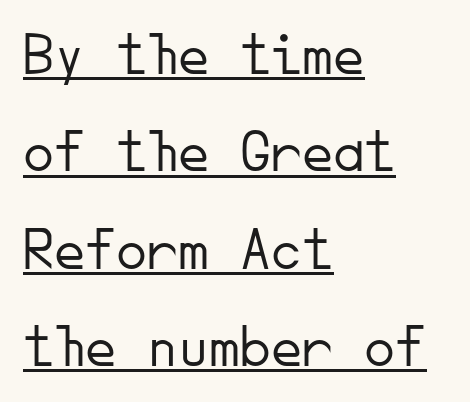
{"serif": "no", "italic": "no", "bold": "no", "weight": "light", "width": "normal", "stroke_contrast": "low", "x_height": "small", "monospaced": "yes", "underline": "yes", "align": "left", "line_spacing": "normal", "line_spacing_ratio": 1.57, "letter_spacing": "normal", "letter_spacing_em": 0.0, "glyph_px": 62}
